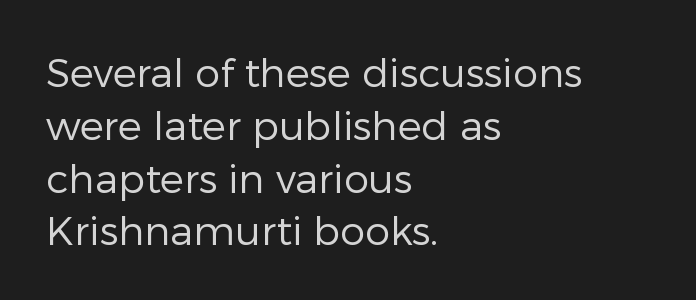
Q: Is the text bold? A: No.
Q: Is the text italic (slanted)? A: No, it is upright.
Q: Is the typeface a serif or a sans-serif typeface? A: Sans-serif.
Q: Is the text underlined? A: No.
Q: How is the paragraph aligned? A: Left-aligned.
Q: Is the spacing between letters normal or unusually wide? A: Normal.
Q: Is the spacing between lines tight, normal or loose? A: Normal.
Q: Width (condensed, normal, or wide)? A: Normal.
Q: Stroke contrast? A: Low.
Q: x-height? A: Medium.
Q: Monospaced? A: No.
